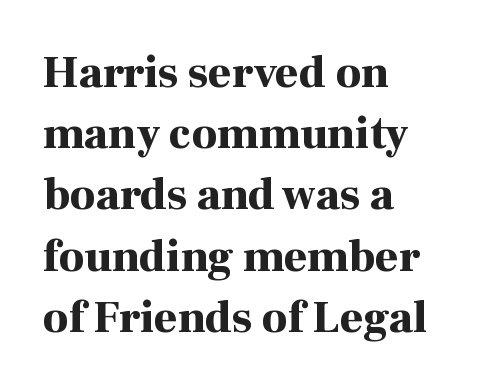
Q: Is the text bold? A: Yes.
Q: Is the text italic (slanted)? A: No, it is upright.
Q: Is the typeface a serif or a sans-serif typeface? A: Serif.
Q: Is the text underlined? A: No.
Q: How is the paragraph aligned? A: Left-aligned.
Q: Is the spacing between letters normal or unusually wide? A: Normal.
Q: Is the spacing between lines tight, normal or loose? A: Normal.
Q: Width (condensed, normal, or wide)? A: Normal.
Q: Stroke contrast? A: High.
Q: x-height? A: Medium.
Q: Monospaced? A: No.
